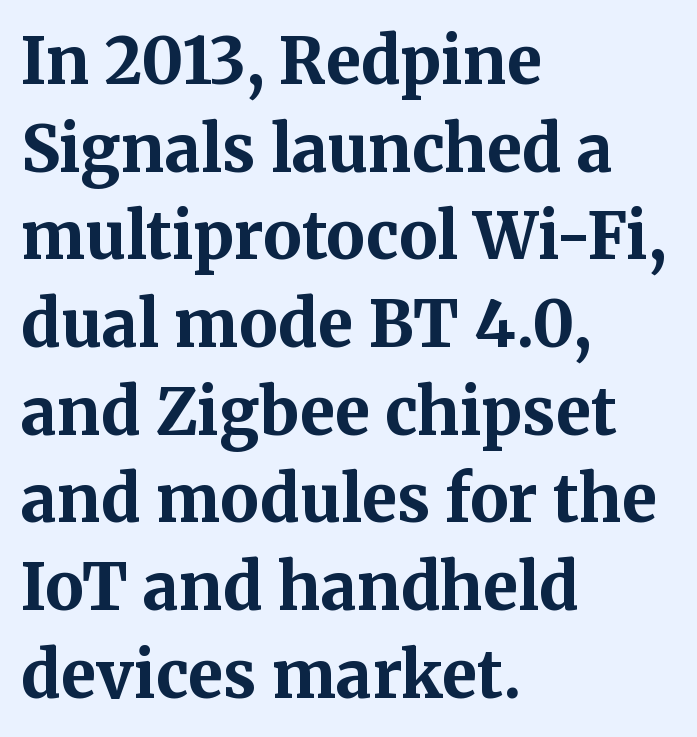
{"serif": "yes", "italic": "no", "bold": "yes", "weight": "bold", "width": "normal", "stroke_contrast": "medium", "x_height": "medium", "monospaced": "no", "underline": "no", "align": "left", "line_spacing": "normal", "line_spacing_ratio": 1.37, "letter_spacing": "normal", "letter_spacing_em": 0.0, "glyph_px": 64}
